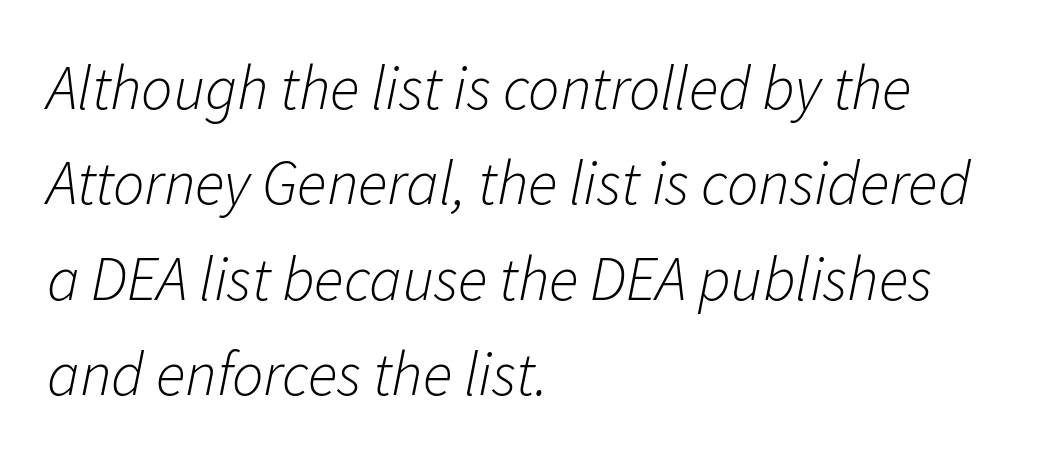
{"italic": "yes", "lean": "right", "slant_degrees": 11, "bold": "no", "weight": "light", "width": "normal", "stroke_contrast": "low", "x_height": "medium", "monospaced": "no", "underline": "no", "align": "left", "line_spacing": "normal", "line_spacing_ratio": 1.54, "letter_spacing": "normal", "letter_spacing_em": 0.0, "glyph_px": 62}
